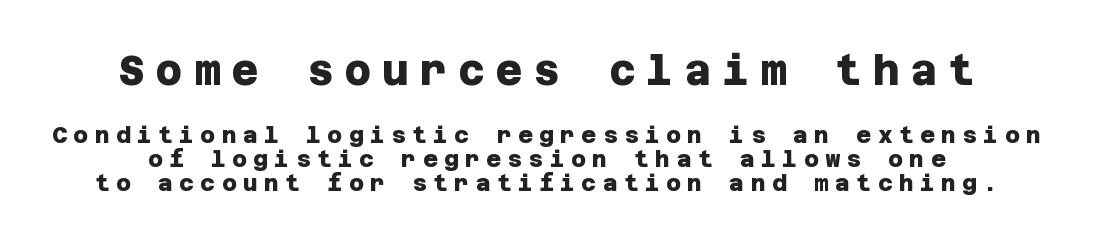
How are the letters spaced? Widely, with obvious added tracking. Pretty heavy lettering here — definitely bold. No word sits above an underline. Whoever set this made the first block the dominant, larger element. The lines are packed closely together with very little leading.
